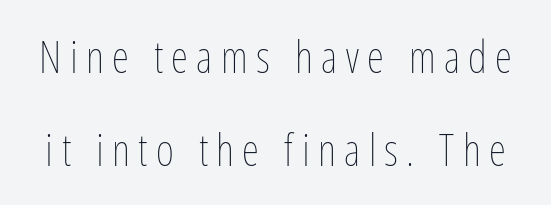
Stroke thickness stays within the range of a standard reading face or lighter. Posture: vertical. Vertical spacing — loose. The glyphs are unaccompanied by any horizontal stroke below them.
